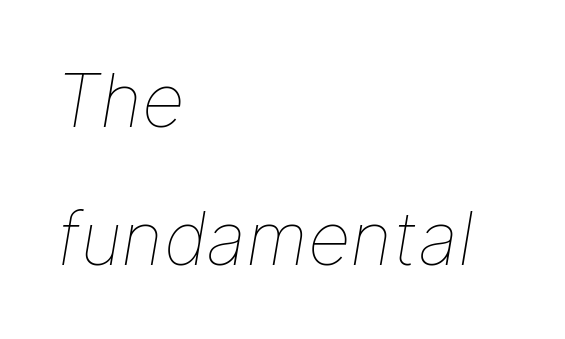
Q: Is the text bold? A: No.
Q: Is the text italic (slanted)? A: Yes, it leans right by about 9 degrees.
Q: Is the text underlined? A: No.
Q: How is the paragraph aligned? A: Left-aligned.
Q: Is the spacing between letters normal or unusually wide? A: Normal.
Q: Width (condensed, normal, or wide)? A: Normal.
Q: Stroke contrast? A: Low.
Q: x-height? A: Medium.
Q: Monospaced? A: No.
